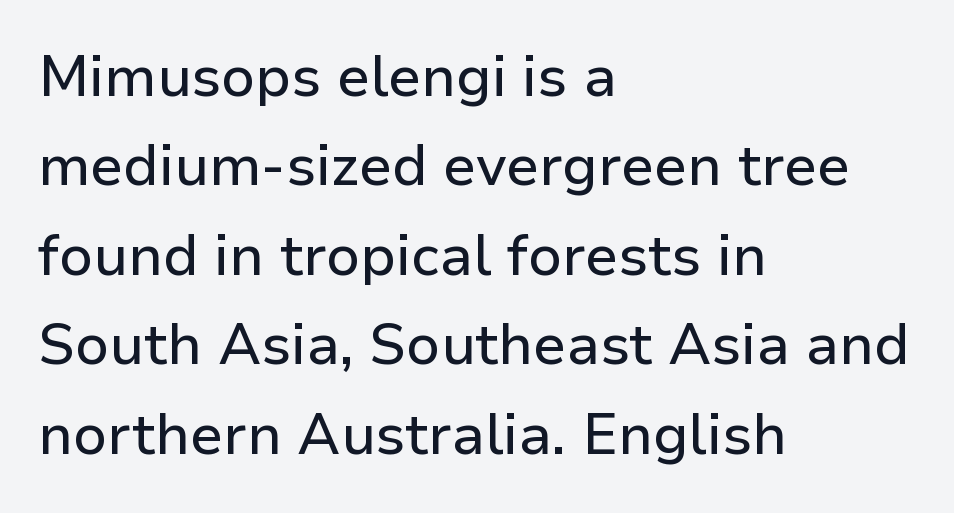
The image shows 57 px sans-serif type, upright; set left-aligned, normal line spacing (1.57x), normal letter spacing, not underlined; low stroke contrast and a medium x-height.
